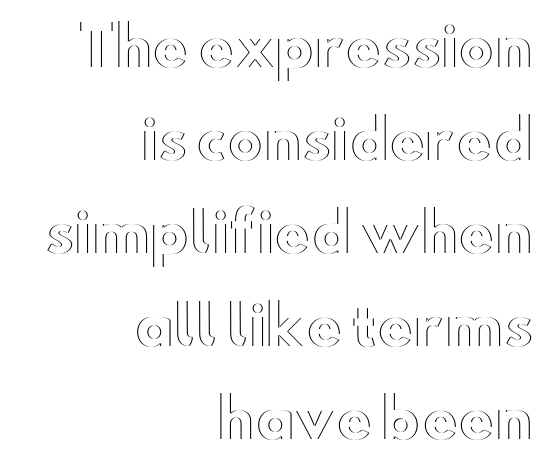
The image shows 54 px wide type, upright; set right-aligned, line spacing 1.72x, normal letter spacing, not underlined; a small x-height.
